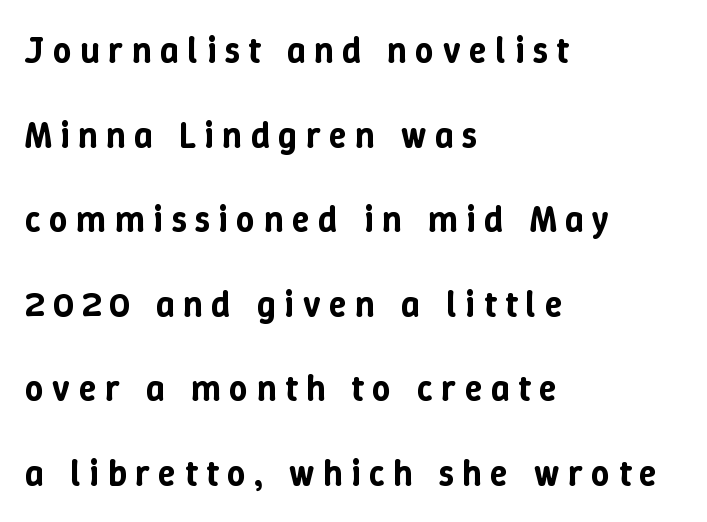
{"italic": "no", "width": "normal", "stroke_contrast": "low", "x_height": "medium", "monospaced": "no", "underline": "no", "align": "left", "line_spacing": "loose", "line_spacing_ratio": 2.35, "letter_spacing": "wide", "letter_spacing_em": 0.24, "glyph_px": 36}
